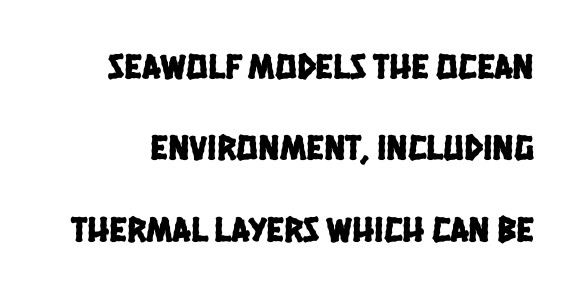
Q: Is the typeface a serif or a sans-serif typeface? A: Sans-serif.
Q: Is the text underlined? A: No.
Q: Is the spacing between letters normal or unusually wide? A: Normal.
Q: Is the spacing between lines tight, normal or loose? A: Loose.
Q: Width (condensed, normal, or wide)? A: Condensed.
Q: Stroke contrast? A: Low.
Q: x-height? A: Large.
Q: Monospaced? A: No.
